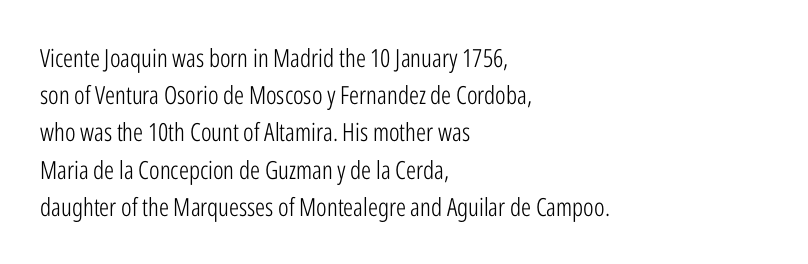
The image shows 25 px text type, upright; set left-aligned, normal line spacing (1.49x), normal letter spacing, not underlined.
